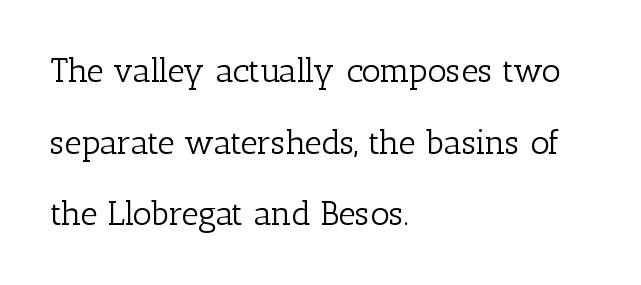
The leading is generous, giving the passage an open texture. Letterform terminals end in serifs throughout the passage. Do the characters align in a grid? No, the font is proportional. These lines keep a tight, regular rhythm from letter to letter. Unmarked baselines from the first word to the last. On a weight scale, this lands at 450 or below.
